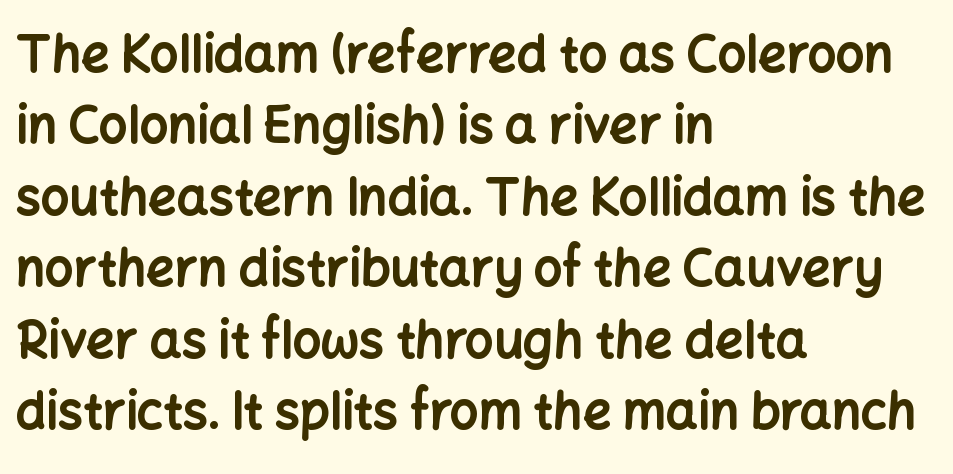
The image shows 50 px bold sans-serif type, upright; set left-aligned, normal line spacing (1.43x), normal letter spacing, not underlined; low stroke contrast and a medium x-height.
